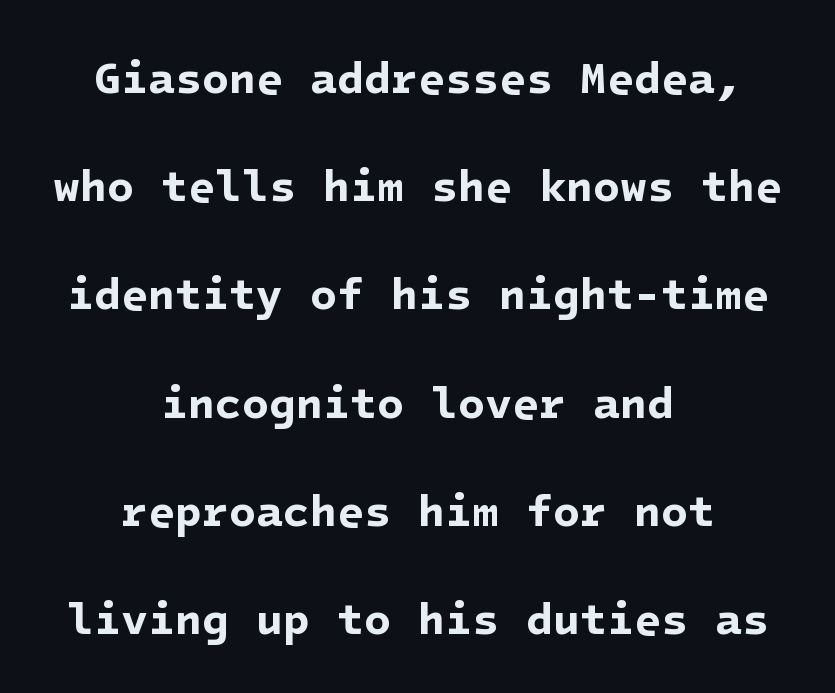
Caption: standard tracking, unaltered. Compared with a flush-left layout, this one balances lines on the center instead. Rule under the text: the space is simply empty. In terms of letterform style, serifs are entirely absent. Notice the wide empty band between every row — that's loose leading. The rendering uses a bold face; every stroke is thick and dark.
